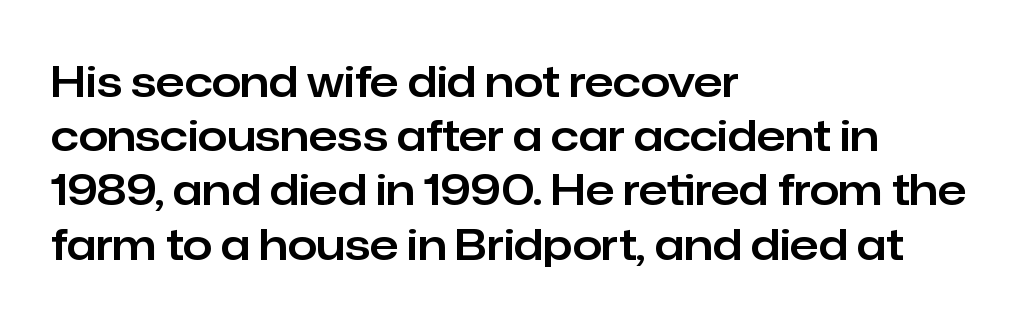
Does the copy run flush right? No — it runs flush left. Tracking value appears to be zero — textbook default spacing. The lines sit at an ordinary, default distance from one another. Nobody drew a line under any word here. Do the characters align in a grid? No, the font is proportional. No italicization has been applied; the sample stays upright.
